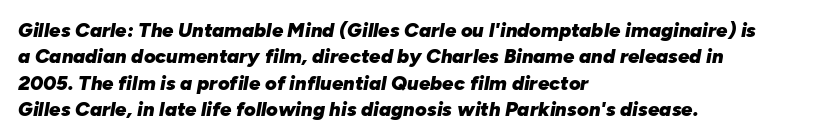
{"italic": "yes", "lean": "right", "slant_degrees": 10, "bold": "yes", "underline": "no", "align": "left", "line_spacing": "normal", "line_spacing_ratio": 1.32, "letter_spacing": "normal", "letter_spacing_em": 0.0, "glyph_px": 20}
